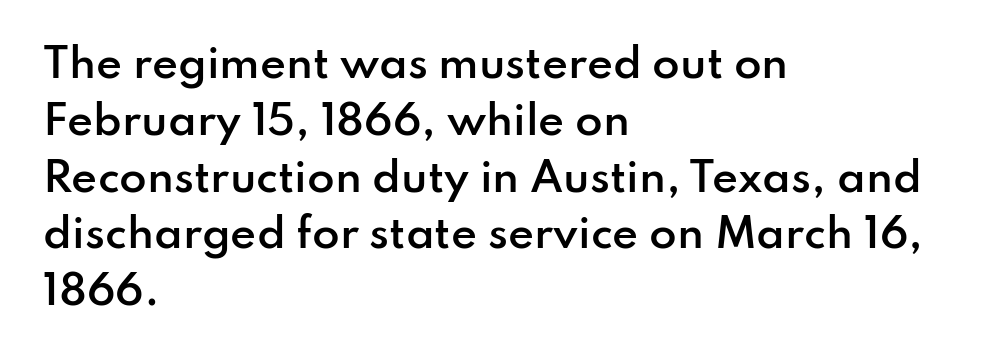
The characters look somewhat weighty, a semibold short of true bold. Classification — sans serif. The rendering uses a moderate line-height, typical for paragraphs. Plain, unruled lines of type. Horizontally, the lines are justified to the leading edge only. Nobody touched the tracking dial on this one.
